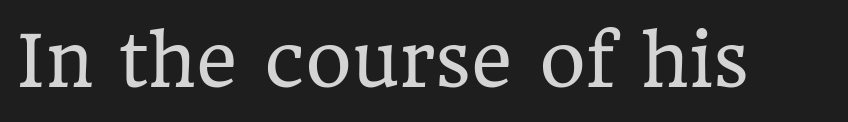
Q: Is the text bold? A: No.
Q: Is the text italic (slanted)? A: No, it is upright.
Q: Is the typeface a serif or a sans-serif typeface? A: Serif.
Q: Is the text underlined? A: No.
Q: Is the spacing between letters normal or unusually wide? A: Normal.
Q: Width (condensed, normal, or wide)? A: Normal.
Q: Stroke contrast? A: Low.
Q: x-height? A: Medium.
Q: Monospaced? A: No.
